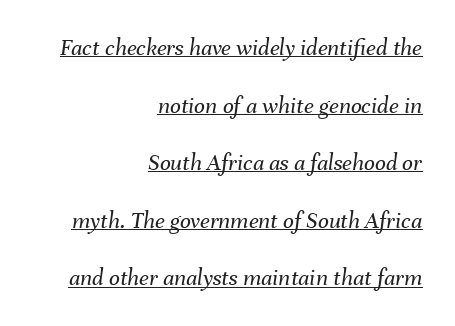
Q: Is the text bold? A: No.
Q: Is the text italic (slanted)? A: Yes, it leans right by about 8 degrees.
Q: Is the text underlined? A: Yes.
Q: How is the paragraph aligned? A: Right-aligned.
Q: Is the spacing between letters normal or unusually wide? A: Normal.
Q: Is the spacing between lines tight, normal or loose? A: Loose.
